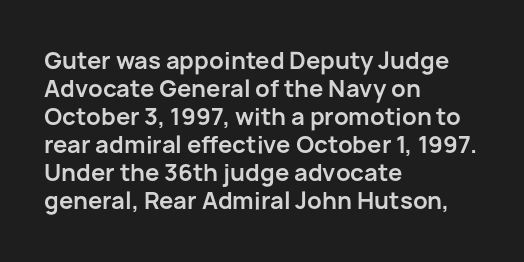
Q: Is the text bold? A: Yes.
Q: Is the text italic (slanted)? A: No, it is upright.
Q: Is the text underlined? A: No.
Q: How is the paragraph aligned? A: Left-aligned.
Q: Is the spacing between letters normal or unusually wide? A: Normal.
